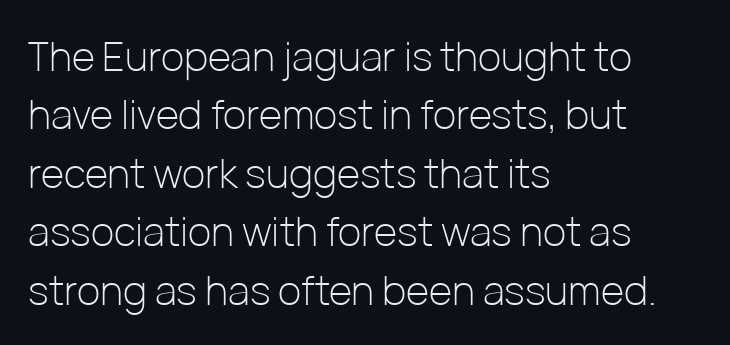
The image shows 40 px light sans-serif type, upright; set left-aligned, normal line spacing (1.46x), normal letter spacing, not underlined; low stroke contrast and a medium x-height.
